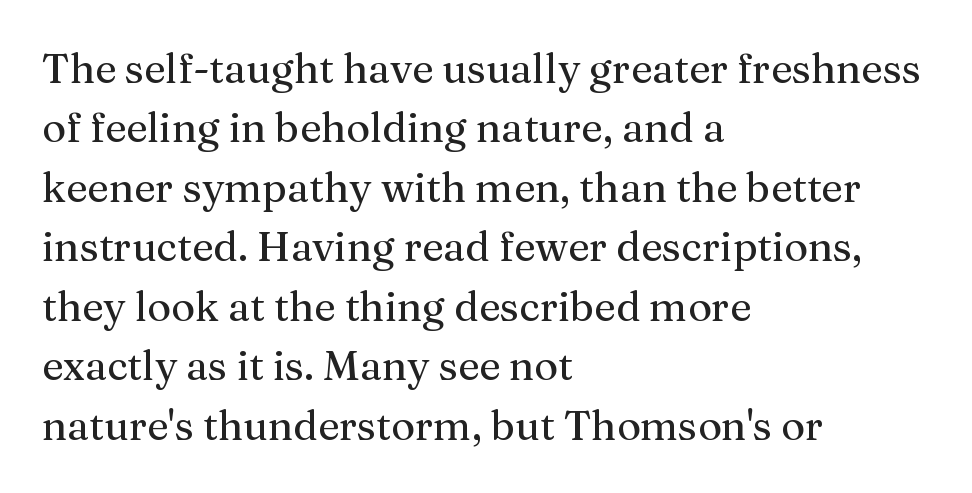
{"serif": "yes", "italic": "no", "width": "normal", "stroke_contrast": "medium", "x_height": "medium", "monospaced": "no", "underline": "no", "align": "left", "line_spacing": "normal", "line_spacing_ratio": 1.45, "letter_spacing": "normal", "letter_spacing_em": 0.0, "glyph_px": 41}
